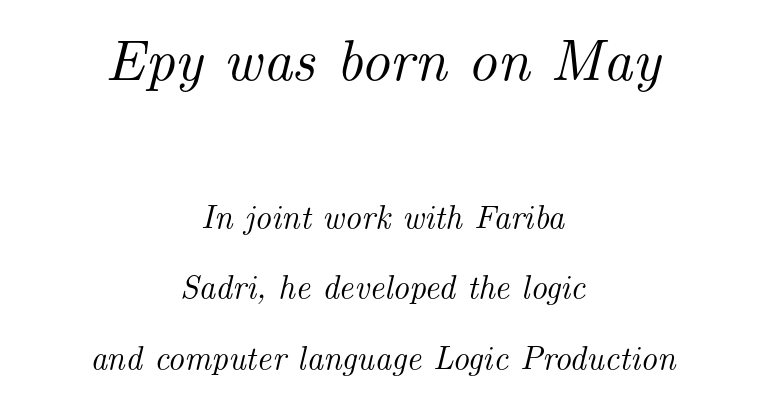
{"serif": "yes", "italic": "yes", "lean": "right", "slant_degrees": 14, "width": "normal", "stroke_contrast": "medium", "x_height": "small", "monospaced": "no", "underline": "no", "align": "center", "line_spacing": "loose", "line_spacing_ratio": 2.14, "letter_spacing": "normal", "letter_spacing_em": 0.0, "larger_block": "first", "size_ratio": 1.76, "glyph_px": 58}
